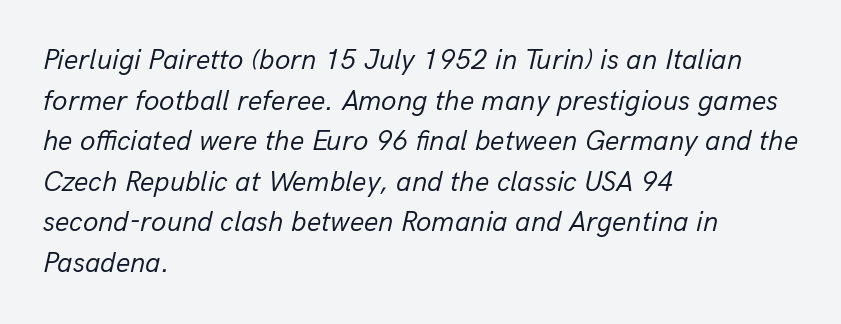
Which margin do the lines hug? The left one — the right edge is uneven. Honestly, the row spacing looks completely unremarkable. Honestly, the letter spacing is just normal — you wouldn't notice it. Compared with ordinary roman type, these characters are visibly tilted. These lines are rendered in a variable-pitch font.
